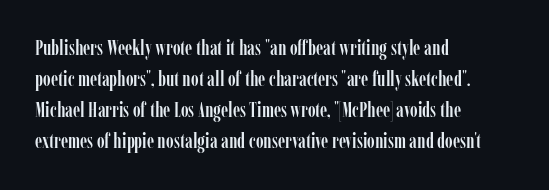
Q: Is the text italic (slanted)? A: No, it is upright.
Q: Is the text underlined? A: No.
Q: How is the paragraph aligned? A: Left-aligned.
Q: Is the spacing between letters normal or unusually wide? A: Normal.
Q: Is the spacing between lines tight, normal or loose? A: Normal.
